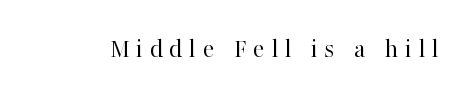
The font's upright variant was chosen for this text. Is the type heavy? It reads as light-to-regular instead. Bare-footed words on every line. You could only call the tracking loose — the letters float apart.
